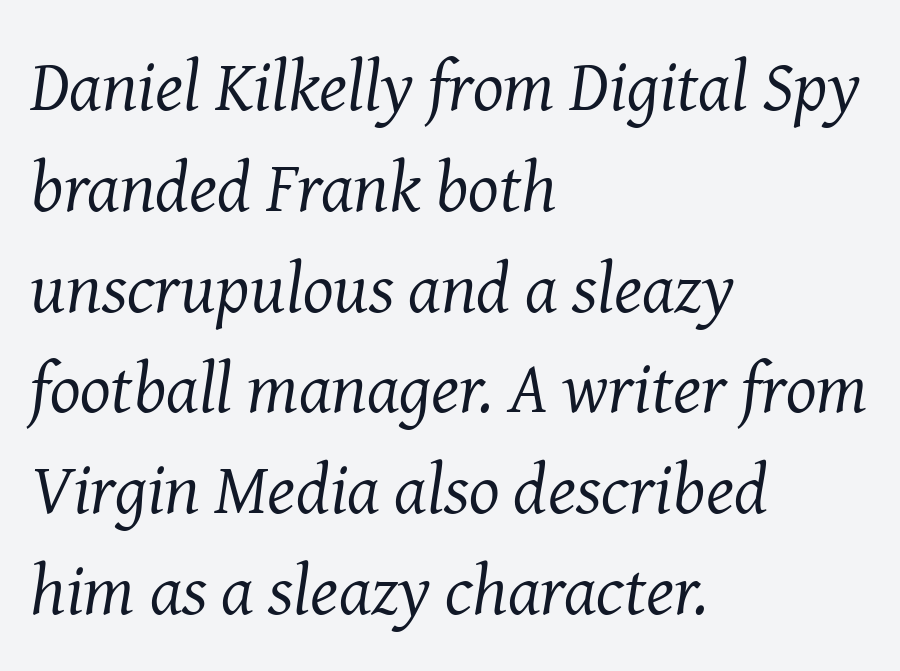
Q: Is the text bold? A: No.
Q: Is the text italic (slanted)? A: Yes, it leans right by about 8 degrees.
Q: Is the typeface a serif or a sans-serif typeface? A: Serif.
Q: Is the text underlined? A: No.
Q: How is the paragraph aligned? A: Left-aligned.
Q: Is the spacing between letters normal or unusually wide? A: Normal.
Q: Is the spacing between lines tight, normal or loose? A: Normal.
Q: Width (condensed, normal, or wide)? A: Normal.
Q: Stroke contrast? A: Medium.
Q: x-height? A: Medium.
Q: Monospaced? A: No.
